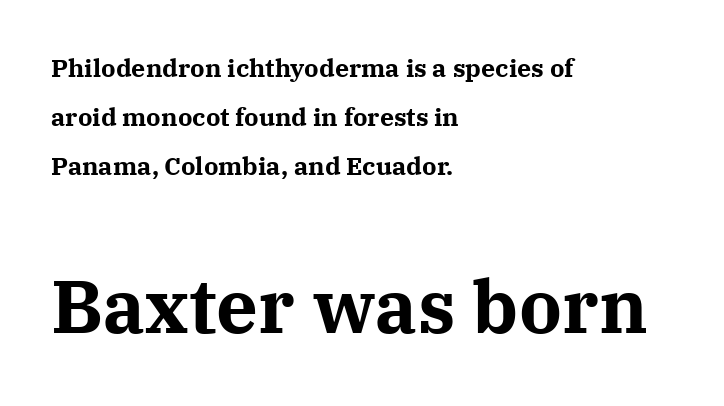
Q: Is the text bold? A: Yes.
Q: Is the text italic (slanted)? A: No, it is upright.
Q: Is the typeface a serif or a sans-serif typeface? A: Serif.
Q: Is the text underlined? A: No.
Q: How is the paragraph aligned? A: Left-aligned.
Q: Is the spacing between letters normal or unusually wide? A: Normal.
Q: Is the spacing between lines tight, normal or loose? A: Loose.
Q: Which block of text is set in a larger size, the first (top) or the second (bottom)? A: The second (bottom) one.
Q: Width (condensed, normal, or wide)? A: Normal.
Q: Stroke contrast? A: Medium.
Q: x-height? A: Medium.
Q: Monospaced? A: No.
